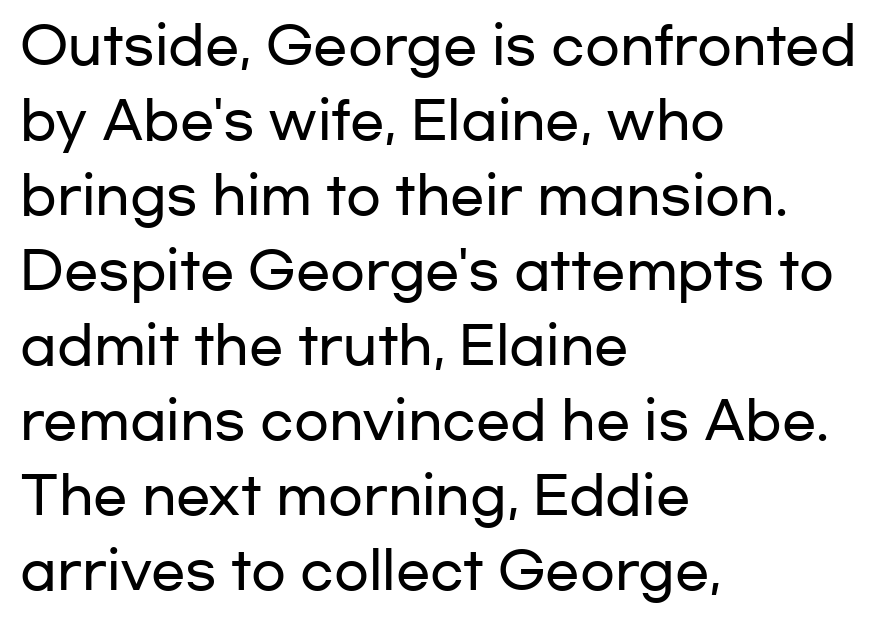
Q: Is the text italic (slanted)? A: No, it is upright.
Q: Is the typeface a serif or a sans-serif typeface? A: Sans-serif.
Q: Is the text underlined? A: No.
Q: How is the paragraph aligned? A: Left-aligned.
Q: Is the spacing between letters normal or unusually wide? A: Normal.
Q: Is the spacing between lines tight, normal or loose? A: Normal.
Q: Width (condensed, normal, or wide)? A: Wide.
Q: Stroke contrast? A: Low.
Q: x-height? A: Medium.
Q: Monospaced? A: No.
